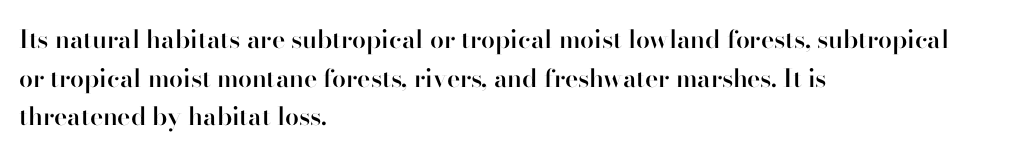
Quick note: underline off. The passage is arranged the way most books set body copy — flush left. Quick note: interline space is typical. Posture: vertical. The letters sit at their default tracking, neither squeezed nor spread.
